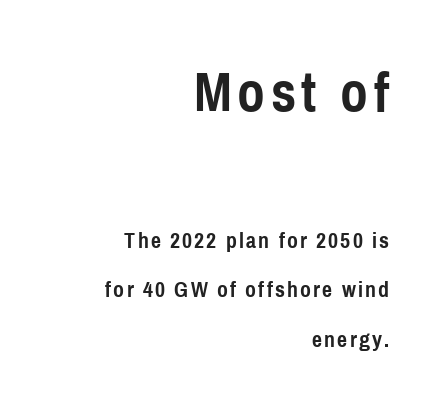
The image shows 56 px semibold, condensed sans-serif type, upright; set right-aligned, loose line spacing (2.25x), not underlined; the first (top) block is 2.55x larger; a medium x-height.
